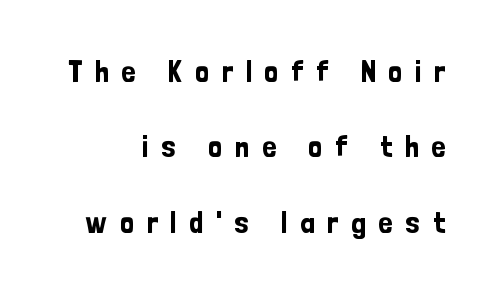
Q: Is the text italic (slanted)? A: No, it is upright.
Q: Is the typeface a serif or a sans-serif typeface? A: Sans-serif.
Q: Is the text underlined? A: No.
Q: How is the paragraph aligned? A: Right-aligned.
Q: Is the spacing between letters normal or unusually wide? A: Unusually wide.
Q: Is the spacing between lines tight, normal or loose? A: Loose.
Q: Width (condensed, normal, or wide)? A: Condensed.
Q: Stroke contrast? A: Low.
Q: x-height? A: Medium.
Q: Monospaced? A: No.
